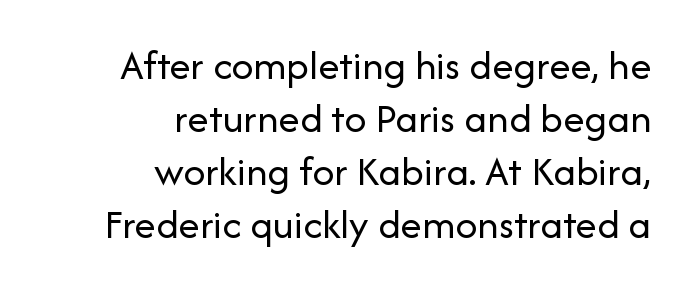
The string is rendered with underlining switched off. Character widths vary here, with narrow letters taking less room than wide ones. Vertical strokes here are truly vertical. This sample uses plain, unmodified letter spacing. Every row of glyphs terminates at an identical x-position on the right. Stem width sits at or under what a default text font uses.
